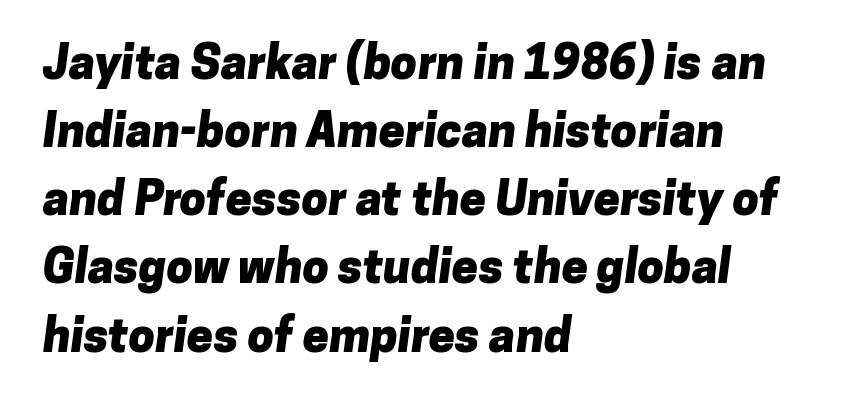
As a designer I'd log this as weight 700, bold. The passage shown is typeset with a sans-serif family. Character widths vary here, with narrow letters taking less room than wide ones. Tracking value appears to be zero — textbook default spacing. The area under the type is left untouched.
